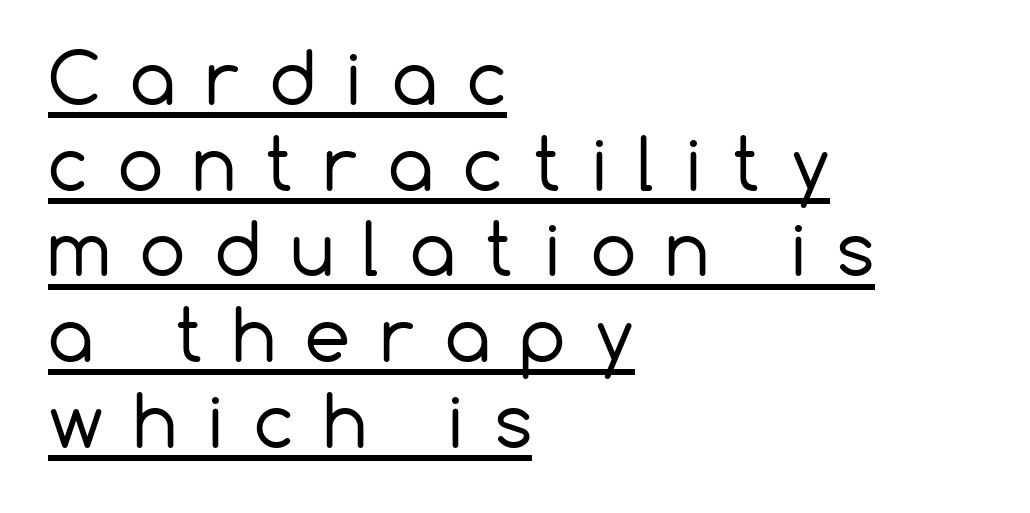
Is this a fixed-width face? No — the glyphs have proportional, varying widths. The passage is arranged the way most books set body copy — flush left. The letterforms sit at book weight or below. Students, observe the line beneath the letters — that is underlining. Does extra space separate the letters? Yes, quite a lot of it. In terms of posture, this sample is upright.
